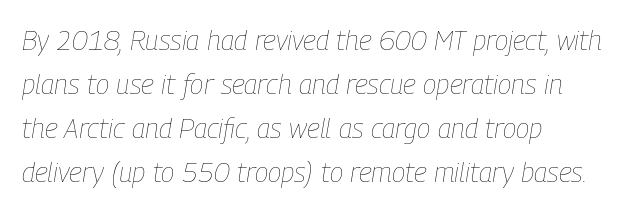
The image shows 28 px thin, condensed type, italic (leaning right); set left-aligned, normal line spacing (1.57x), normal letter spacing, not underlined; low stroke contrast and a medium x-height.
